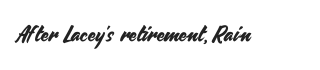
Q: Is the text italic (slanted)? A: Yes.
Q: Is the text underlined? A: No.
Q: Is the spacing between letters normal or unusually wide? A: Normal.
